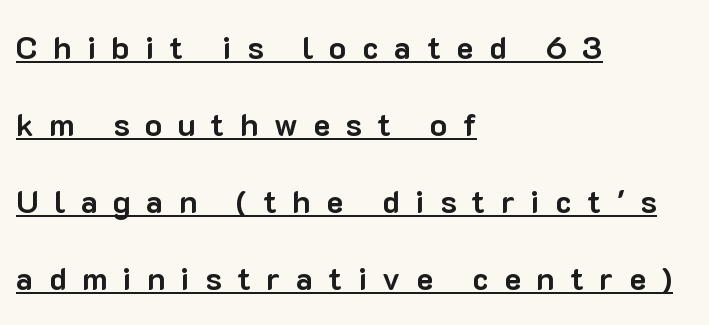
{"serif": "no", "italic": "no", "bold": "yes", "weight": "bold", "width": "normal", "stroke_contrast": "low", "x_height": "medium", "monospaced": "no", "underline": "yes", "align": "left", "line_spacing": "loose", "line_spacing_ratio": 2.41, "letter_spacing": "wide", "letter_spacing_em": 0.48, "glyph_px": 32}
